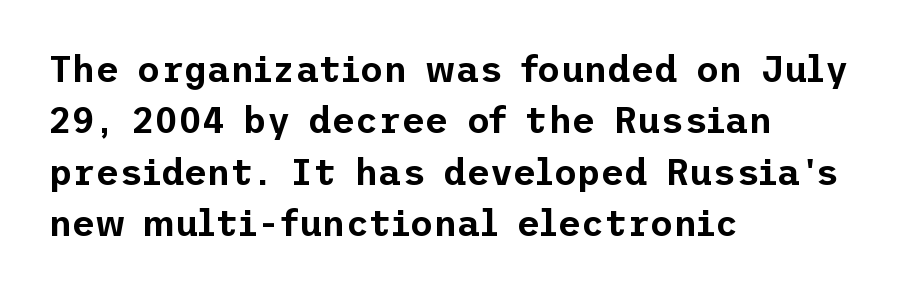
The image shows 36 px sans-serif type, upright; set left-aligned, normal line spacing (1.43x), normal letter spacing, not underlined; low stroke contrast and a medium x-height.
